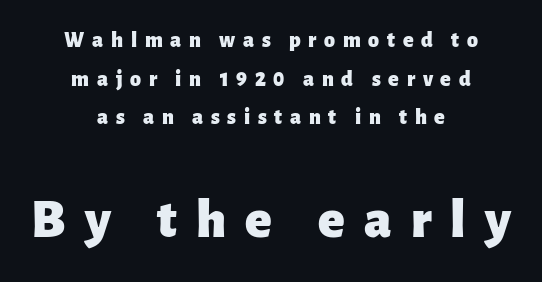
The image shows 55 px heavy sans-serif type, upright; set centered, line spacing 1.76x, unusually wide letter spacing (+0.35 em), not underlined; the second (bottom) block is 2.5x larger; low stroke contrast and a medium x-height.
